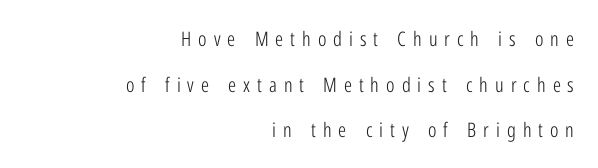
The image shows 20 px text type, upright; set right-aligned, loose line spacing (2.28x), unusually wide letter spacing (+0.35 em), not underlined.
